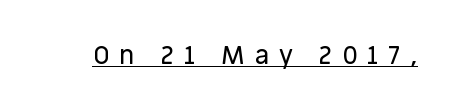
The lettering holds an erect, upright posture throughout. The sample's only ornament is a line tracing under the words. Glyph-to-glyph distance is far greater than everyday printed text.
